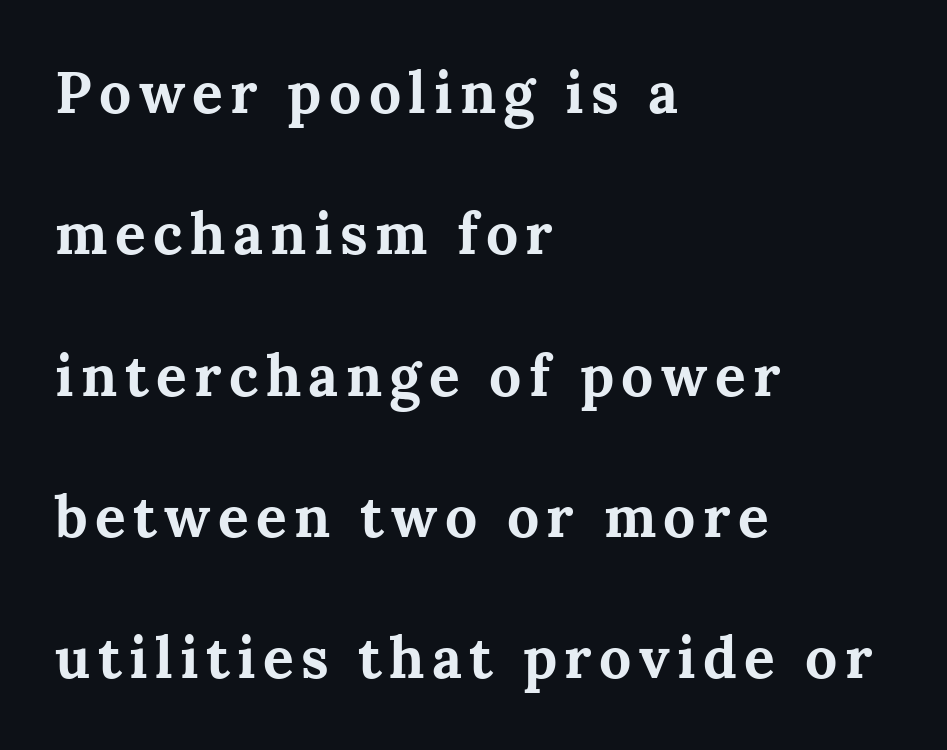
The text block is weighted toward the left margin, trailing off unevenly rightward. The foot of each line stays bare and open. Here the designer chose a conventional face with non-uniform glyph widths. A serif font was chosen for this passage. The passage shown stacks its lines with a broad gap.
